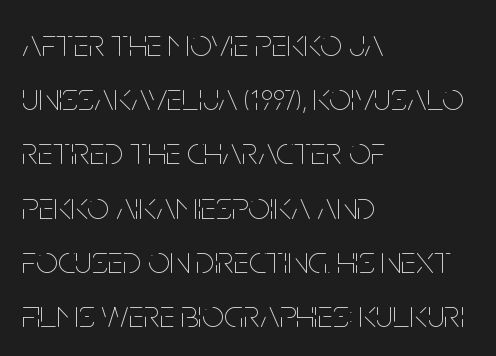
The image shows 39 px thin, condensed type, upright; set left-aligned, normal line spacing (1.39x), normal letter spacing, not underlined; low stroke contrast and a large x-height.
